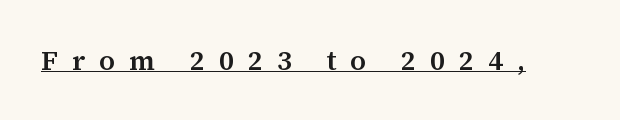
A bit beefed up — I'd call it semibold rather than bold. Are there feet on the stems? There are — it's a serif. Think of a printed novel: that variable character pitch is what you see here. What stands out about the letter spacing? Its width — letters are far apart. The type sits square on the baseline with zero lean.
